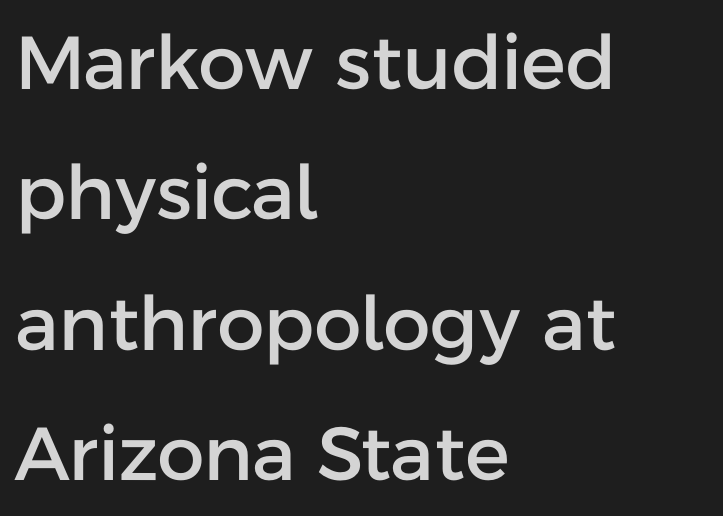
The rendering uses natural spacing where letterforms have individual widths. Nope, no serifs anywhere on these letters. The typography opts for an upright posture over an oblique one. Descenders hang freely into open space. Spacing between characters is what you'd get straight out of the box. Each line starts at the same left margin while the right side varies.
